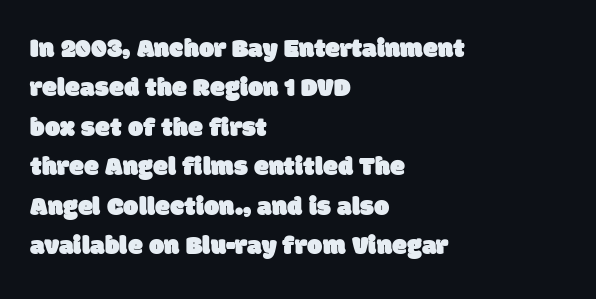
Q: Is the text underlined? A: No.
Q: How is the paragraph aligned? A: Left-aligned.
Q: Is the spacing between letters normal or unusually wide? A: Normal.
Q: Is the spacing between lines tight, normal or loose? A: Normal.
